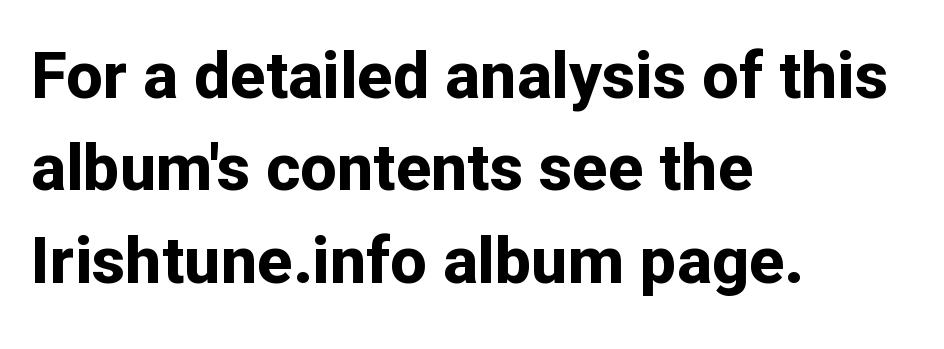
{"serif": "no", "italic": "no", "bold": "yes", "weight": "bold", "width": "normal", "stroke_contrast": "low", "x_height": "medium", "monospaced": "no", "underline": "no", "align": "left", "line_spacing": "normal", "line_spacing_ratio": 1.42, "letter_spacing": "normal", "letter_spacing_em": 0.0, "glyph_px": 65}
